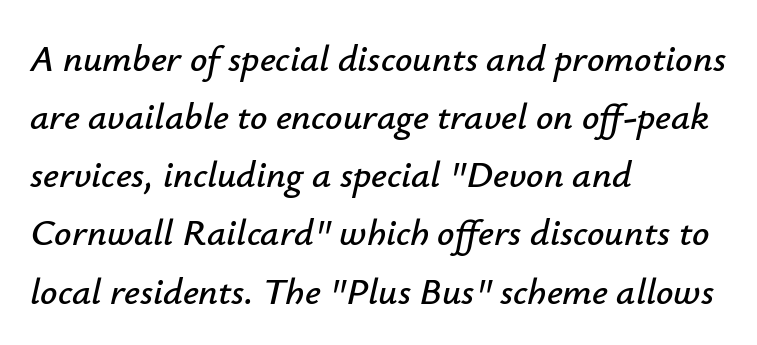
It's the slanting kind of type. You could not count columns in this text — the font is proportionally spaced. Compared with typical body copy, the letter spacing here is the same. Teacher's note: observe the even left margin — that is flush-left alignment. What's the leading like? Ordinary, nothing unusual. This rendering features lettering with no underline.
